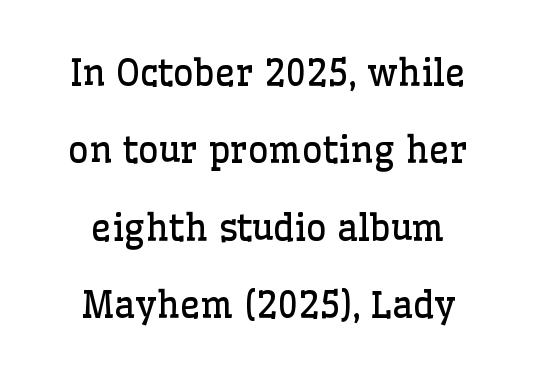
{"serif": "yes", "italic": "no", "bold": "no", "weight": "regular", "width": "normal", "stroke_contrast": "low", "x_height": "medium", "monospaced": "no", "underline": "no", "line_spacing": "loose", "line_spacing_ratio": 2.15, "letter_spacing": "normal", "letter_spacing_em": 0.0, "glyph_px": 36}
